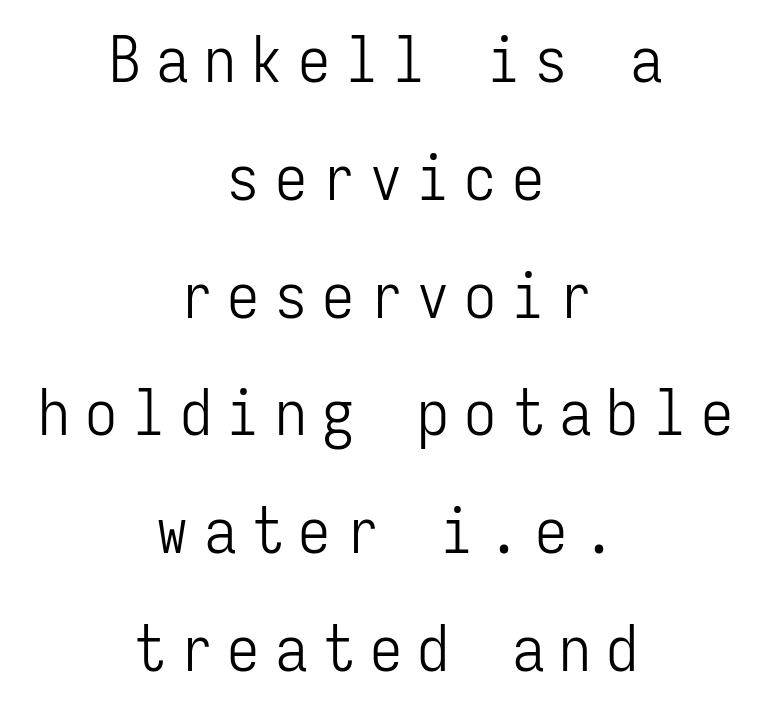
Q: Is the text bold? A: No.
Q: Is the text italic (slanted)? A: No, it is upright.
Q: Is the typeface a serif or a sans-serif typeface? A: Sans-serif.
Q: Is the text underlined? A: No.
Q: How is the paragraph aligned? A: Centered.
Q: Is the spacing between letters normal or unusually wide? A: Unusually wide.
Q: Width (condensed, normal, or wide)? A: Condensed.
Q: Stroke contrast? A: Low.
Q: x-height? A: Medium.
Q: Monospaced? A: Yes.
